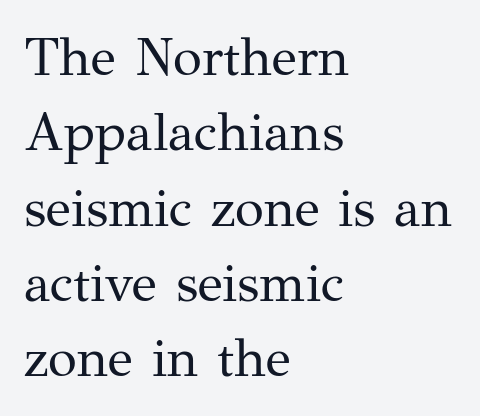
Q: Is the text bold? A: No.
Q: Is the text italic (slanted)? A: No, it is upright.
Q: Is the typeface a serif or a sans-serif typeface? A: Serif.
Q: Is the text underlined? A: No.
Q: How is the paragraph aligned? A: Left-aligned.
Q: Is the spacing between letters normal or unusually wide? A: Normal.
Q: Is the spacing between lines tight, normal or loose? A: Normal.
Q: Width (condensed, normal, or wide)? A: Normal.
Q: Stroke contrast? A: Medium.
Q: x-height? A: Medium.
Q: Monospaced? A: No.
